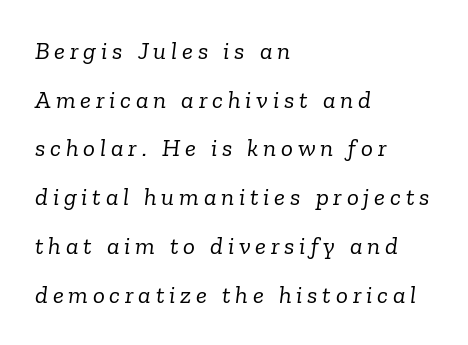
{"italic": "yes", "lean": "right", "slant_degrees": 6, "bold": "no", "underline": "no", "align": "left", "line_spacing": "loose", "line_spacing_ratio": 1.95, "glyph_px": 25}
